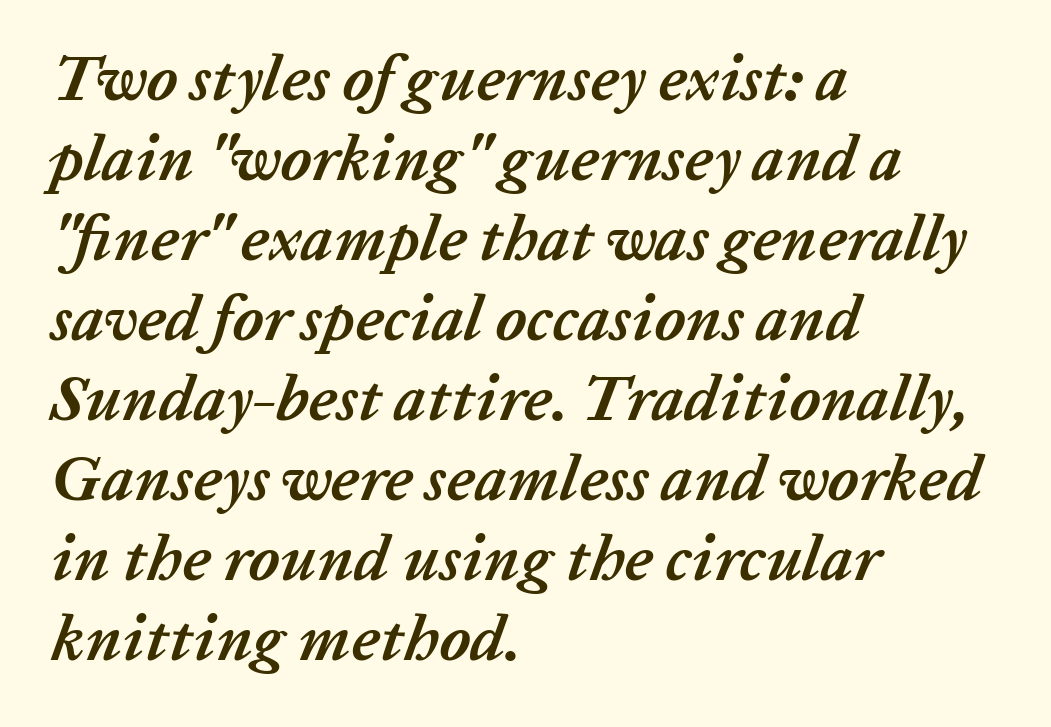
The image shows 64 px semibold type, italic (leaning right); set left-aligned, normal line spacing (1.25x), normal letter spacing, not underlined; low stroke contrast and a medium x-height.
